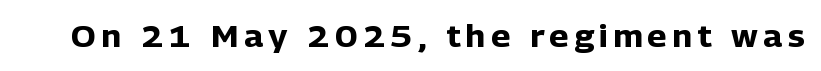
{"serif": "no", "italic": "no", "bold": "yes", "weight": "heavy", "width": "normal", "stroke_contrast": "low", "x_height": "medium", "monospaced": "no", "underline": "no", "glyph_px": 30}
